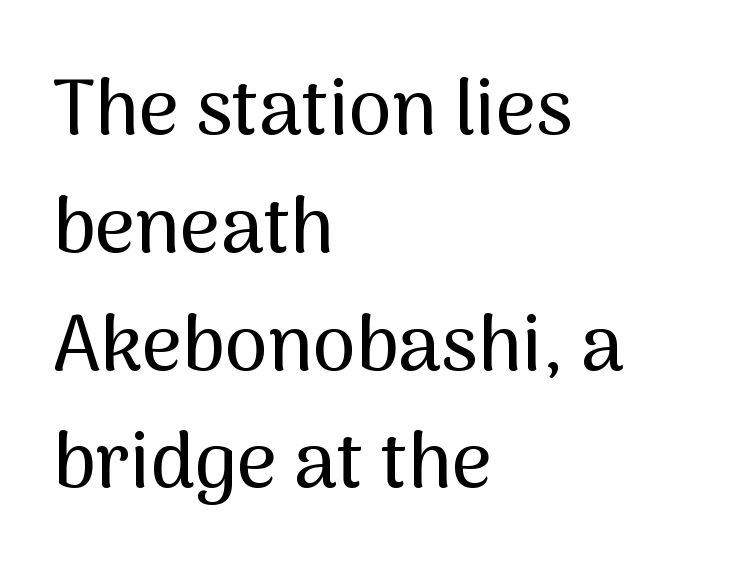
The image shows 78 px sans-serif type, upright; set left-aligned, normal line spacing (1.51x), normal letter spacing, not underlined; medium stroke contrast and a medium x-height.
